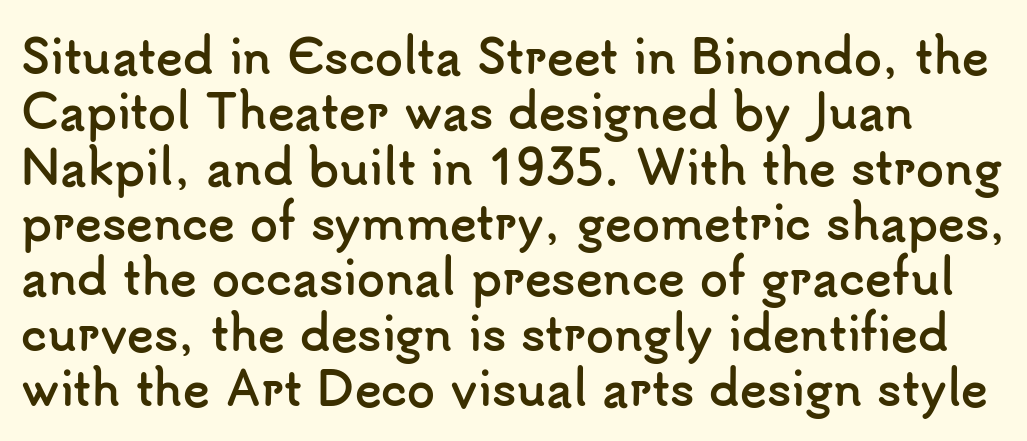
The tracking reads as untouched default to a designer's eye. Character widths vary here, with narrow letters taking less room than wide ones. Regarding serifs, this sample does without them. Anything drawn beneath the words? Only blank space. No italicization has been applied; the sample stays upright.
